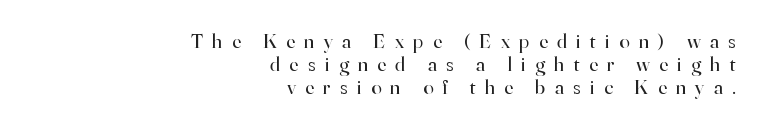
Q: Is the text bold? A: No.
Q: Is the text italic (slanted)? A: No, it is upright.
Q: Is the text underlined? A: No.
Q: How is the paragraph aligned? A: Right-aligned.
Q: Is the spacing between letters normal or unusually wide? A: Unusually wide.
Q: Is the spacing between lines tight, normal or loose? A: Tight.
